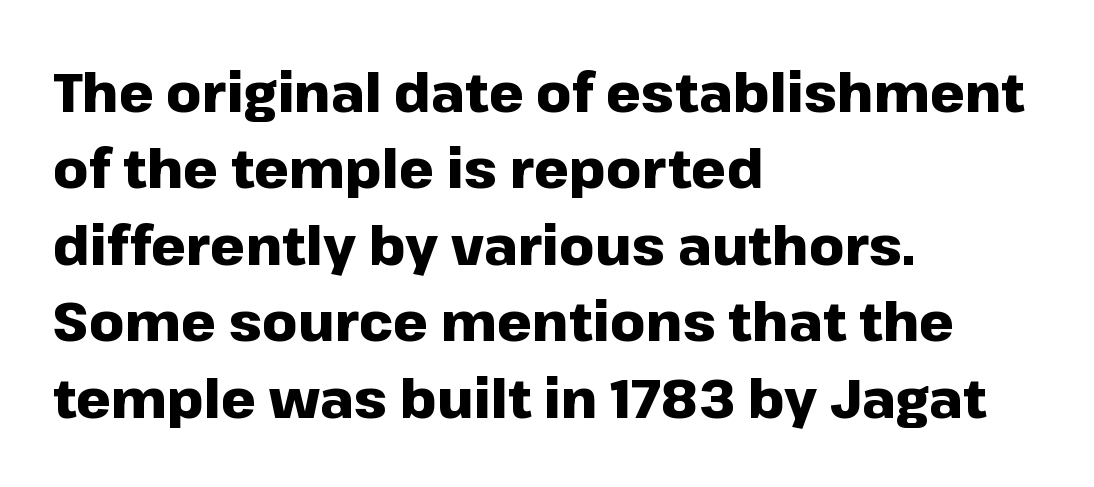
The image shows 55 px heavy sans-serif type, upright; set left-aligned, normal line spacing (1.39x), normal letter spacing, not underlined; low stroke contrast and a medium x-height.
